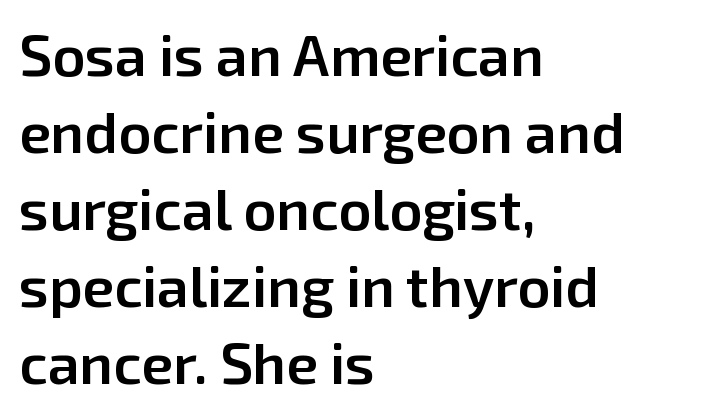
Q: Is the text bold? A: Semi-bold.
Q: Is the text italic (slanted)? A: No, it is upright.
Q: Is the typeface a serif or a sans-serif typeface? A: Sans-serif.
Q: Is the text underlined? A: No.
Q: How is the paragraph aligned? A: Left-aligned.
Q: Is the spacing between letters normal or unusually wide? A: Normal.
Q: Is the spacing between lines tight, normal or loose? A: Normal.
Q: Width (condensed, normal, or wide)? A: Normal.
Q: Stroke contrast? A: Low.
Q: x-height? A: Medium.
Q: Monospaced? A: No.
